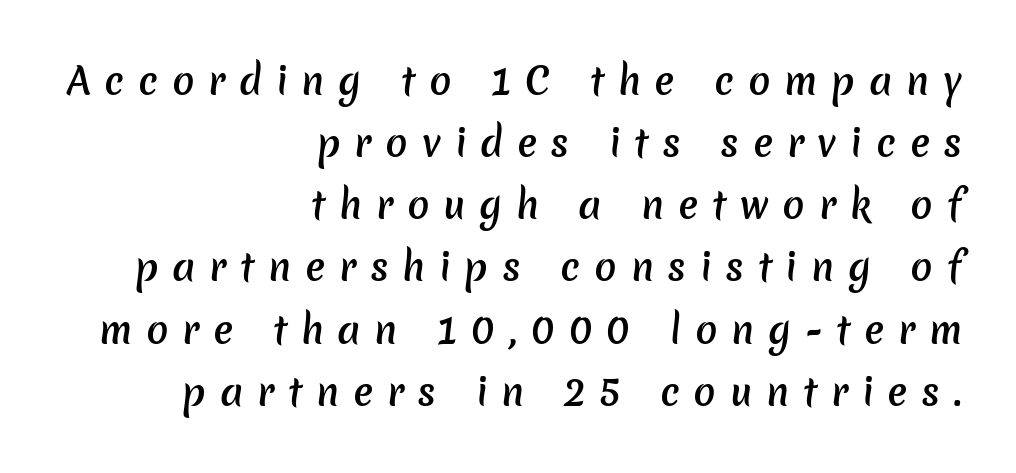
The image shows 37 px semibold sans-serif type; set right-aligned, normal line spacing (1.68x), unusually wide letter spacing (+0.37 em), not underlined; low stroke contrast and a medium x-height.
